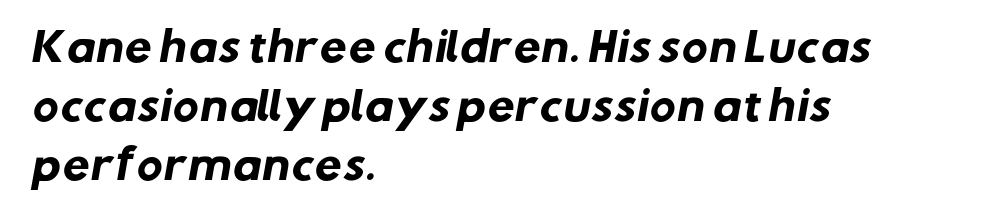
{"serif": "no", "bold": "yes", "weight": "heavy", "width": "normal", "stroke_contrast": "low", "x_height": "medium", "monospaced": "no", "underline": "no", "align": "left", "line_spacing": "normal", "line_spacing_ratio": 1.51, "letter_spacing": "normal", "letter_spacing_em": 0.0, "glyph_px": 39}
